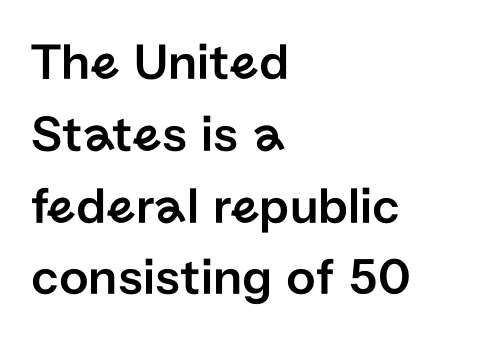
The ragged edge is on the right, which tells us the setting is flush left. Observe the absence of serifs on each vertical stroke in this sample. This sample uses an upright cut, with every glyph sitting square on the baseline. Check the space under the baseline: it is left empty.
